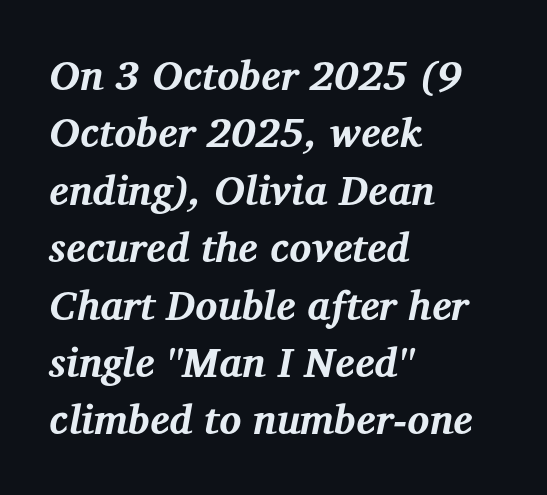
The image shows 41 px bold serif type, italic (leaning right); set left-aligned, normal line spacing (1.4x), normal letter spacing, not underlined; medium stroke contrast and a medium x-height.
